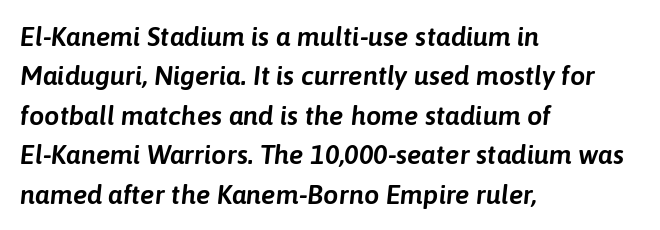
Q: Is the text italic (slanted)? A: Yes, it leans right by about 6 degrees.
Q: Is the text underlined? A: No.
Q: How is the paragraph aligned? A: Left-aligned.
Q: Is the spacing between letters normal or unusually wide? A: Normal.
Q: Is the spacing between lines tight, normal or loose? A: Normal.
